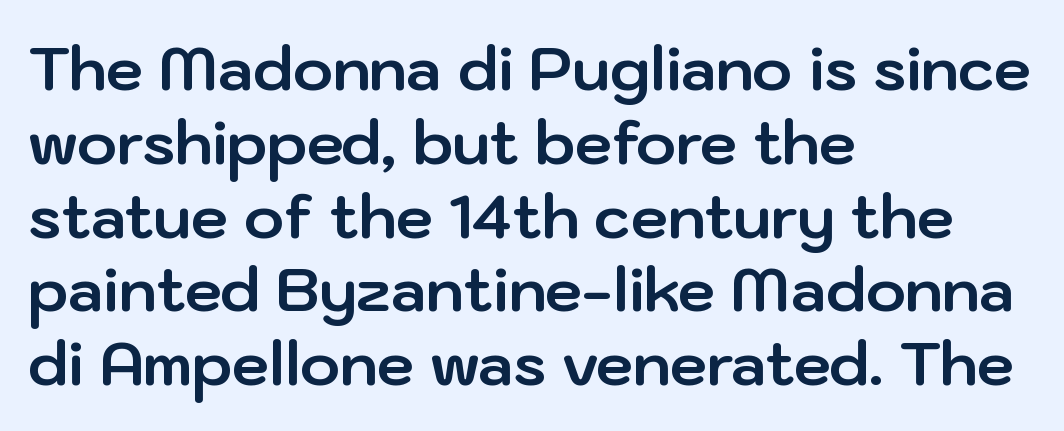
Q: Is the text bold? A: Yes.
Q: Is the text italic (slanted)? A: No, it is upright.
Q: Is the typeface a serif or a sans-serif typeface? A: Sans-serif.
Q: Is the text underlined? A: No.
Q: How is the paragraph aligned? A: Left-aligned.
Q: Is the spacing between letters normal or unusually wide? A: Normal.
Q: Width (condensed, normal, or wide)? A: Normal.
Q: Stroke contrast? A: Low.
Q: x-height? A: Medium.
Q: Monospaced? A: No.
